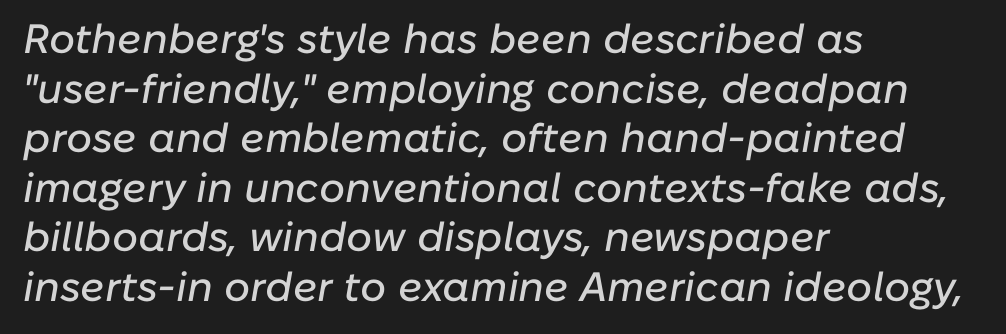
The image shows 41 px text type, italic (leaning right); set left-aligned, line spacing 1.21x, normal letter spacing, not underlined; low stroke contrast and a medium x-height.
